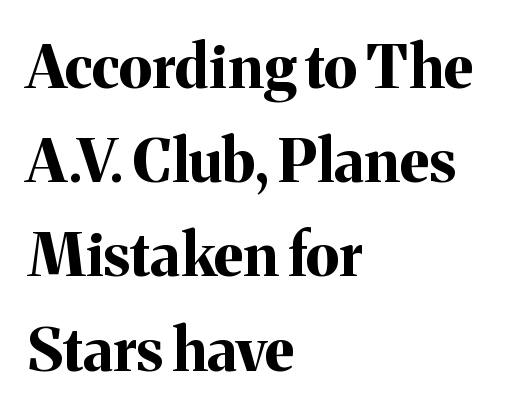
Q: Is the text bold? A: Yes.
Q: Is the text italic (slanted)? A: No, it is upright.
Q: Is the typeface a serif or a sans-serif typeface? A: Serif.
Q: Is the text underlined? A: No.
Q: How is the paragraph aligned? A: Left-aligned.
Q: Is the spacing between letters normal or unusually wide? A: Normal.
Q: Is the spacing between lines tight, normal or loose? A: Normal.
Q: Width (condensed, normal, or wide)? A: Normal.
Q: Stroke contrast? A: Medium.
Q: x-height? A: Medium.
Q: Monospaced? A: No.
